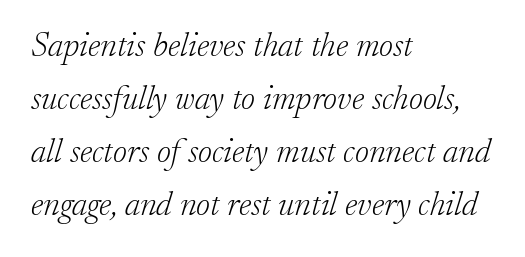
Notice how the passage keeps a crisp vertical edge on the left only. Bare-footed words on every line. The line texture is even and compact thanks to regular tracking. Letters have the restrained weight of plain body copy at most. Stroke terminals: seriffed.
